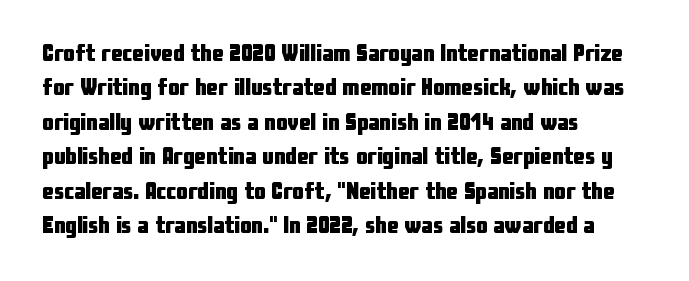
Q: Is the text bold? A: Yes.
Q: Is the text italic (slanted)? A: No, it is upright.
Q: Is the text underlined? A: No.
Q: How is the paragraph aligned? A: Left-aligned.
Q: Is the spacing between letters normal or unusually wide? A: Normal.
Q: Is the spacing between lines tight, normal or loose? A: Normal.
